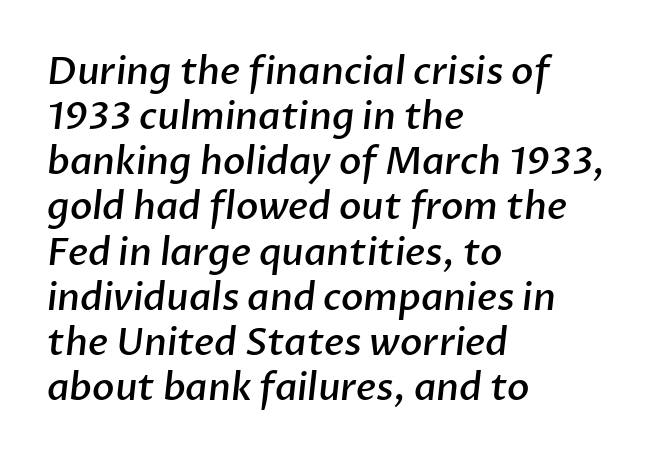
You could not count columns in this text — the font is proportionally spaced. The rag falls on the right side of this text block. Just letters on the line, the space beneath them empty. There is no visible air inserted between adjacent glyphs. Typographically, this falls in the sans-serif category.
